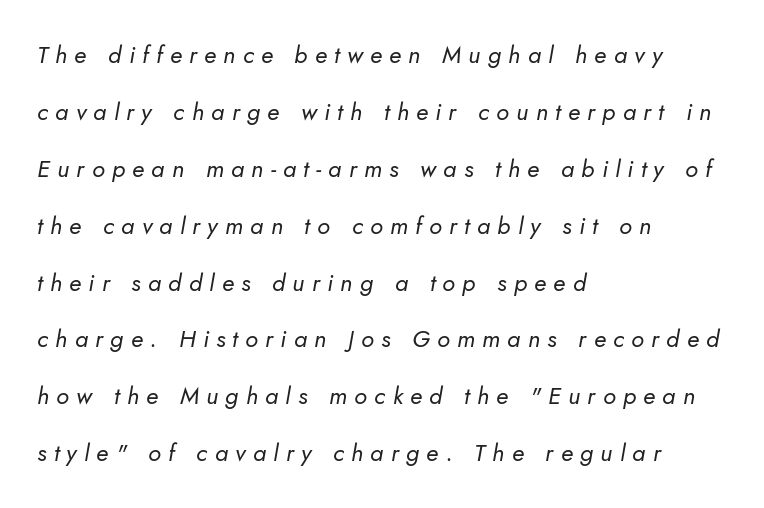
{"italic": "yes", "lean": "right", "slant_degrees": 10, "bold": "no", "underline": "no", "align": "left", "line_spacing": "loose", "line_spacing_ratio": 2.37, "letter_spacing": "wide", "letter_spacing_em": 0.3, "glyph_px": 24}
